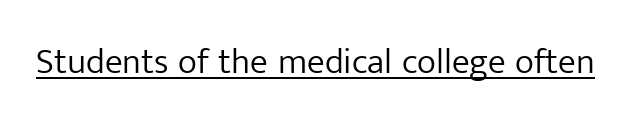
The font family rendered here belongs to the sans-serif group. Ink coverage per letter is moderate at most. This sample uses plain, unmodified letter spacing. The typesetter has applied underlining to the passage shown. Note the varied advance widths — an 'i' is clearly narrower than an 'm'.
